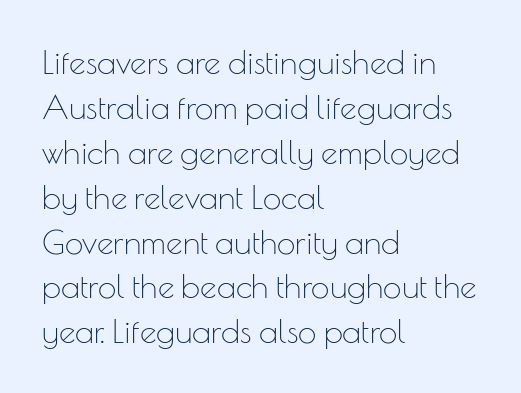
The string is rendered with underlining switched off. Vertically, the passage feels balanced, rows spaced as you'd expect. Looks like regular typesetting: each glyph gets only the width it needs. Is this a sans? Yes — the strokes have no serifs.
